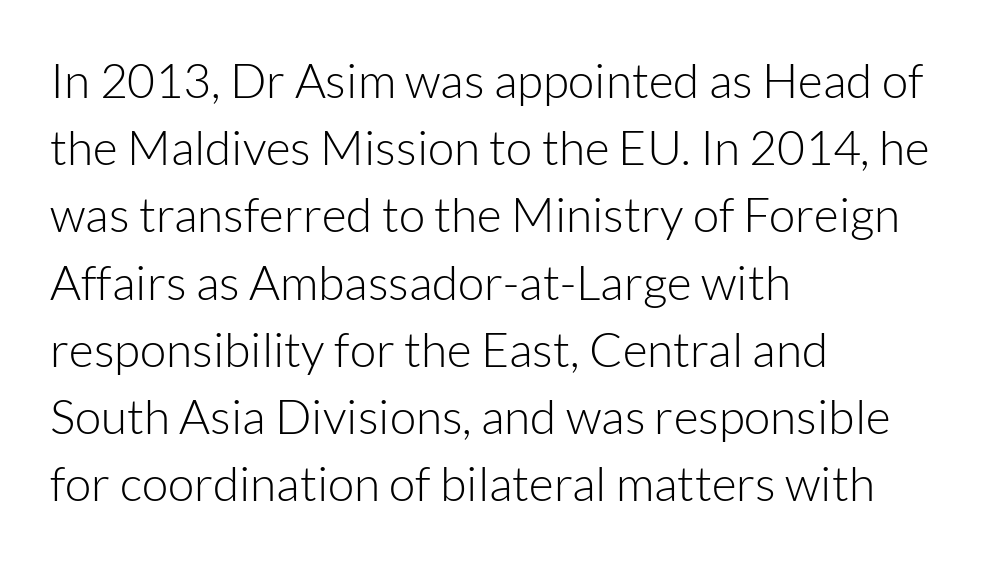
{"serif": "no", "italic": "no", "bold": "no", "weight": "light", "width": "normal", "stroke_contrast": "low", "x_height": "medium", "monospaced": "no", "underline": "no", "align": "left", "line_spacing": "normal", "line_spacing_ratio": 1.4, "letter_spacing": "normal", "letter_spacing_em": 0.0, "glyph_px": 48}
